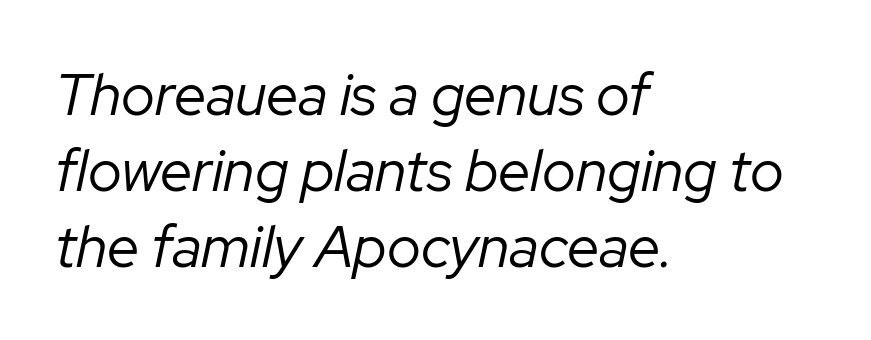
Tracking value appears to be zero — textbook default spacing. Bare-footed words on every line. One glance says typical: line gaps are just what's usual. Where is the straight margin? On the left. Slanted lettering throughout.
